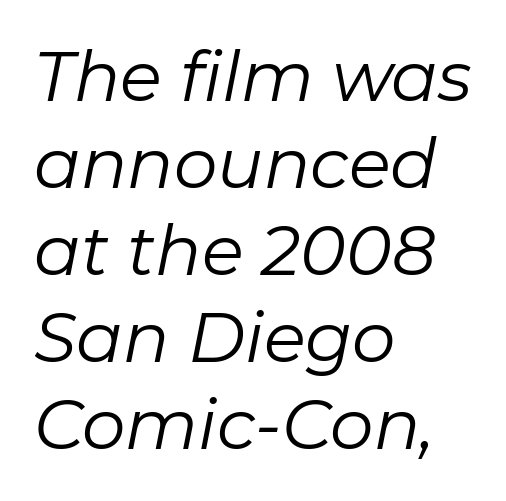
The image shows 69 px regular-weight type, italic (leaning right); set left-aligned, normal line spacing (1.26x), normal letter spacing, not underlined; low stroke contrast and a medium x-height.
